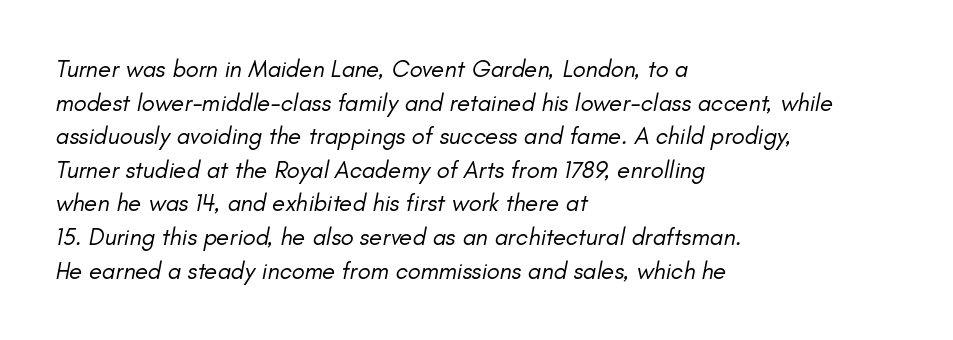
Q: Is the text bold? A: No.
Q: Is the text italic (slanted)? A: Yes, it leans right by about 11 degrees.
Q: Is the text underlined? A: No.
Q: How is the paragraph aligned? A: Left-aligned.
Q: Is the spacing between letters normal or unusually wide? A: Normal.
Q: Is the spacing between lines tight, normal or loose? A: Normal.
